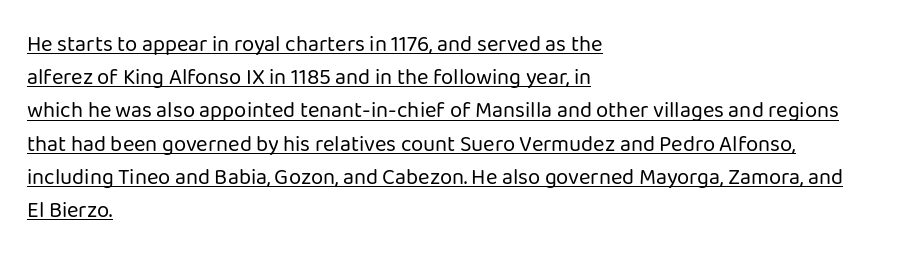
{"italic": "no", "bold": "no", "underline": "yes", "align": "left", "line_spacing": "normal", "line_spacing_ratio": 1.51, "letter_spacing": "normal", "letter_spacing_em": 0.0, "glyph_px": 22}
